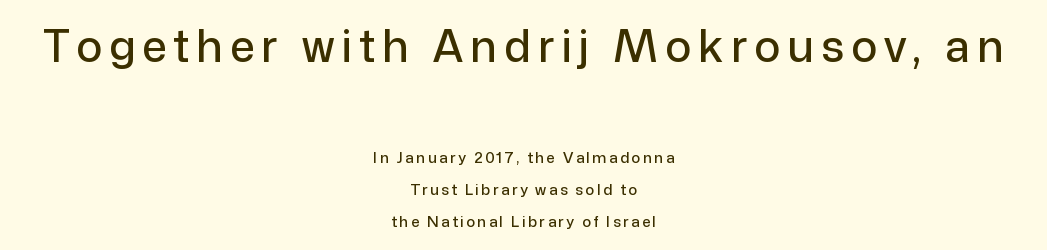
Lines of text with bare space underneath. The designer dialed line spacing up above the default. Layout note: lines centered. Of the two passages, the one on top uses the larger point size. Here the designer chose a conventional face with non-uniform glyph widths. A roman cut, with each character standing at attention.
